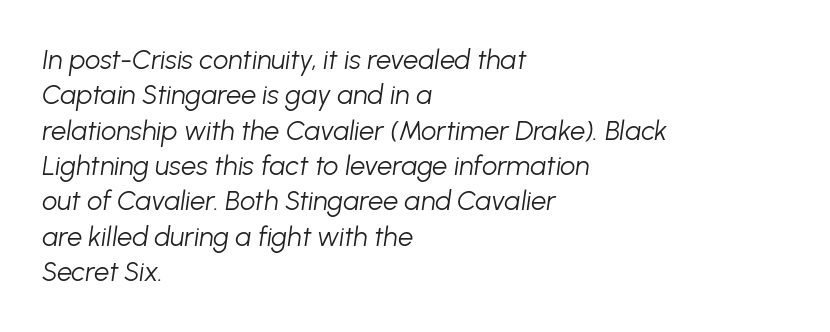
In terms of letterspacing, this is plain default setting. Stems here are at most as thick as an everyday book face. Visually the block forms a straight wall on the left and a jagged coastline on the right. Characters are canted at an angle relative to the baseline's perpendicular. Evenly set lines give the paragraph a standard silhouette.
